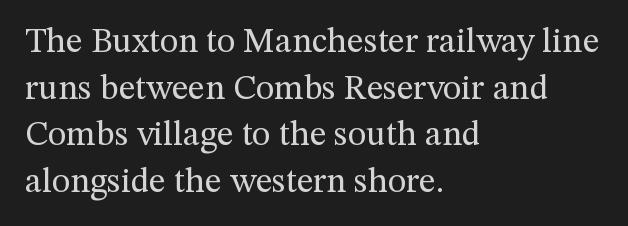
The image shows 35 px regular-weight serif type, upright; set left-aligned, normal line spacing (1.33x), normal letter spacing, not underlined; medium stroke contrast and a medium x-height.
